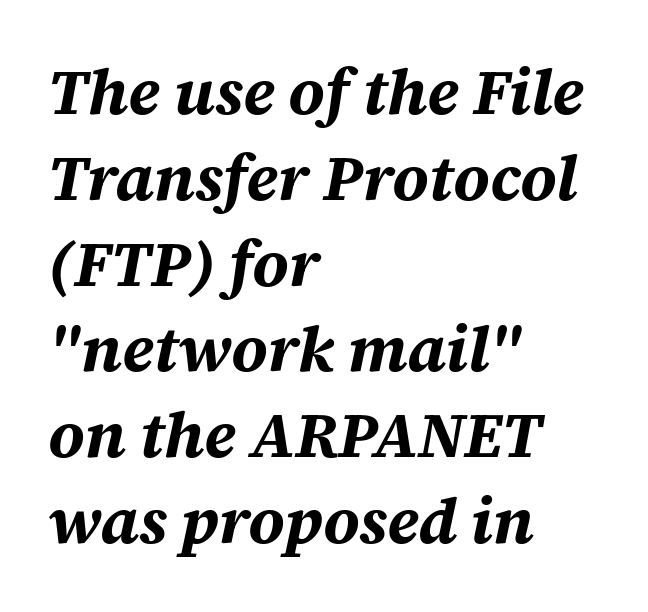
The image shows 64 px bold type, italic (leaning right); set left-aligned, normal line spacing (1.34x), normal letter spacing, not underlined; medium stroke contrast and a large x-height.
